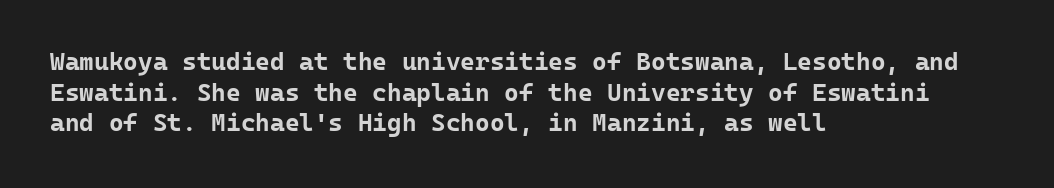
Q: Is the text bold? A: Yes.
Q: Is the text italic (slanted)? A: No, it is upright.
Q: Is the text underlined? A: No.
Q: How is the paragraph aligned? A: Left-aligned.
Q: Is the spacing between letters normal or unusually wide? A: Normal.
